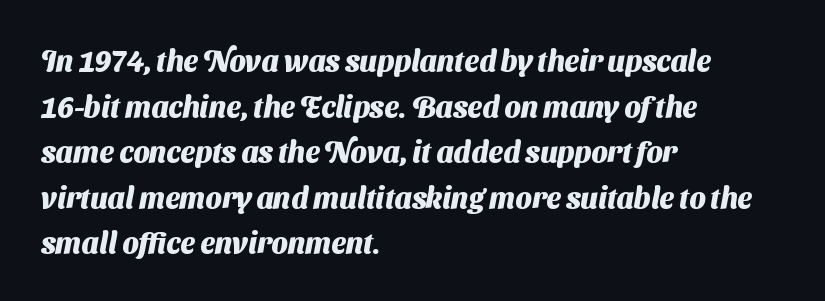
The image shows 29 px heavy sans-serif type; set left-aligned, normal line spacing (1.57x), normal letter spacing, not underlined; medium stroke contrast and a medium x-height.
